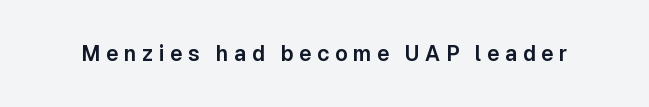
Q: Is the text italic (slanted)? A: No, it is upright.
Q: Is the text underlined? A: No.
Q: Is the spacing between letters normal or unusually wide? A: Unusually wide.
